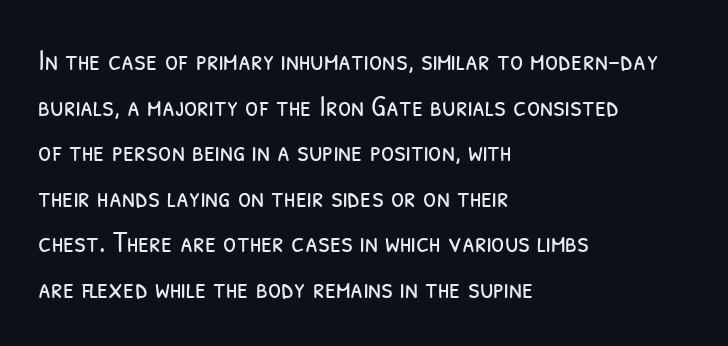
The image shows 30 px light, condensed sans-serif type; set left-aligned, normal line spacing (1.52x), normal letter spacing, not underlined; low stroke contrast and a medium x-height.
